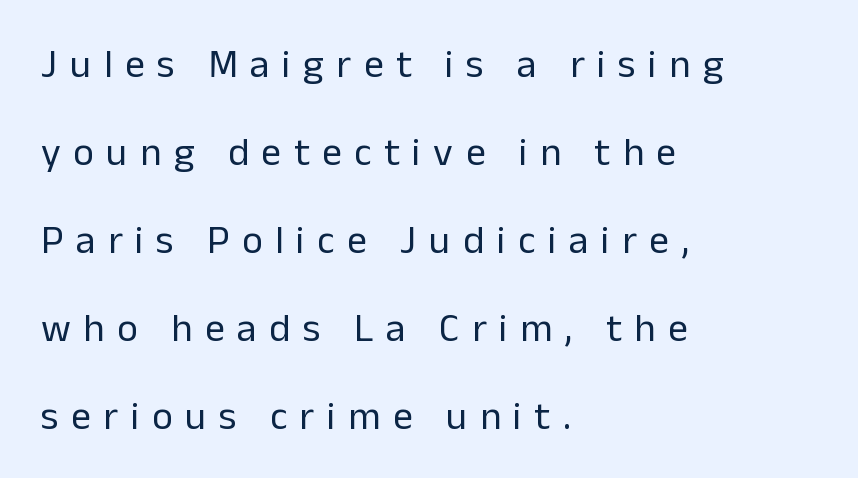
{"serif": "no", "italic": "no", "bold": "no", "weight": "regular", "width": "normal", "stroke_contrast": "low", "x_height": "medium", "monospaced": "no", "underline": "no", "align": "left", "line_spacing": "loose", "line_spacing_ratio": 2.2, "letter_spacing": "wide", "letter_spacing_em": 0.31, "glyph_px": 40}
